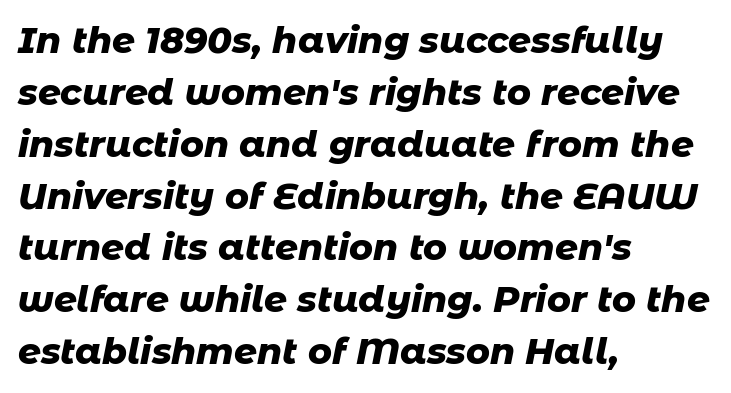
The image shows 36 px heavy type, italic (leaning right); set left-aligned, normal line spacing (1.44x), normal letter spacing, not underlined; low stroke contrast and a medium x-height.
